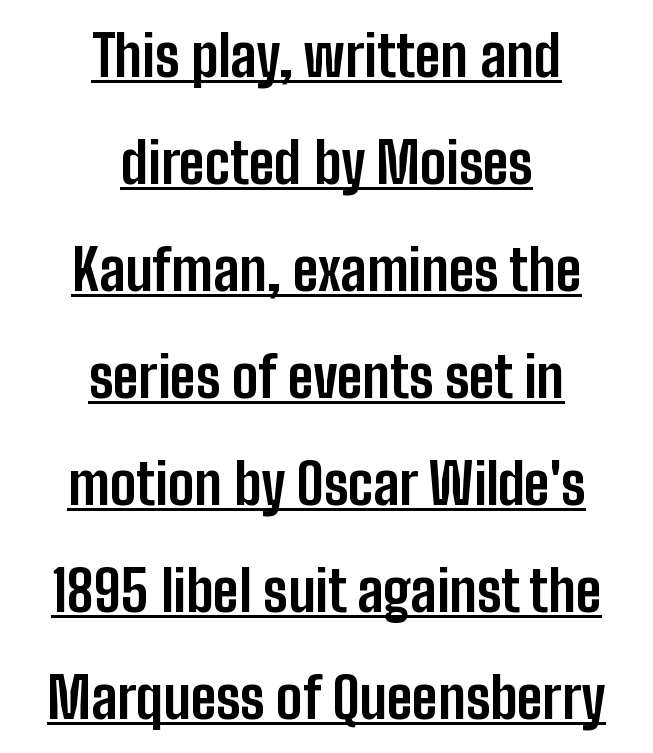
{"serif": "no", "italic": "no", "bold": "yes", "weight": "bold", "width": "condensed", "stroke_contrast": "low", "x_height": "medium", "monospaced": "no", "underline": "yes", "align": "center", "line_spacing": "loose", "line_spacing_ratio": 1.91, "letter_spacing": "normal", "letter_spacing_em": 0.0, "glyph_px": 56}
